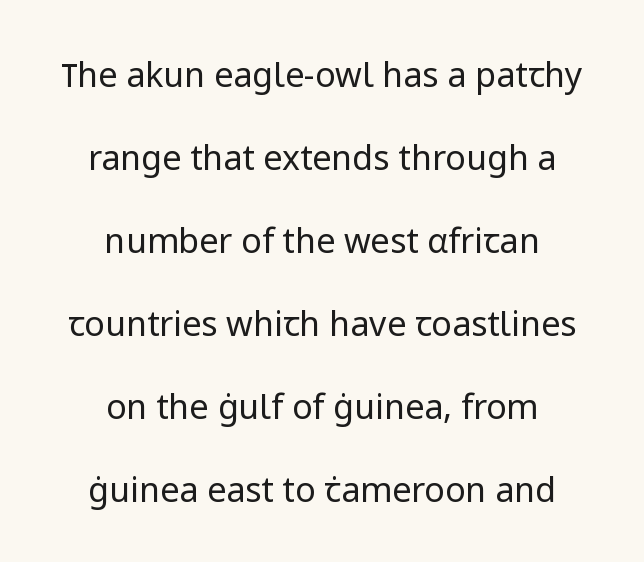
Reading down the column, the eye jumps a long way to each next line. Visually the block forms a symmetrical silhouette, jagged on both flanks. The string is rendered with underlining switched off. Stems here are at most as thick as an everyday book face. The lettering stays uniformly vertical, giving the passage a roman look.
